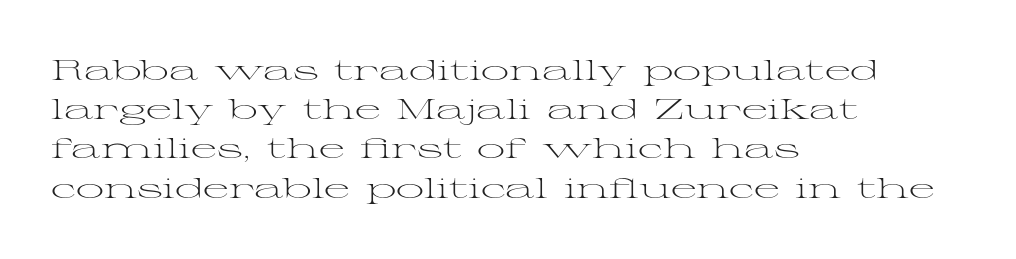
Q: Is the text bold? A: No.
Q: Is the text italic (slanted)? A: No, it is upright.
Q: Is the typeface a serif or a sans-serif typeface? A: Serif.
Q: Is the text underlined? A: No.
Q: How is the paragraph aligned? A: Left-aligned.
Q: Is the spacing between letters normal or unusually wide? A: Normal.
Q: Is the spacing between lines tight, normal or loose? A: Normal.
Q: Width (condensed, normal, or wide)? A: Wide.
Q: Stroke contrast? A: Medium.
Q: x-height? A: Medium.
Q: Monospaced? A: No.
